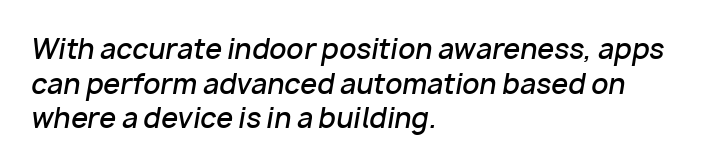
Firm but not heavy-handed strokes: this text is semibold. This sample uses plain, unmodified letter spacing. Short and long lines alike share a common starting point at left. How would I describe the line gaps? Plain and ordinary. Slant detected: the letters are inclined. Unmarked baselines from the first word to the last.
